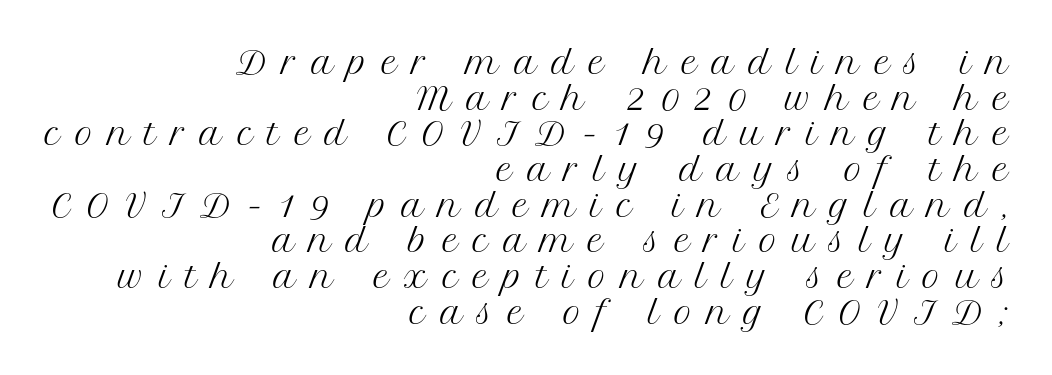
Q: Is the text bold? A: No.
Q: Is the text italic (slanted)? A: Yes.
Q: Is the text underlined? A: No.
Q: How is the paragraph aligned? A: Right-aligned.
Q: Is the spacing between letters normal or unusually wide? A: Unusually wide.
Q: Is the spacing between lines tight, normal or loose? A: Tight.
Q: Width (condensed, normal, or wide)? A: Normal.
Q: Stroke contrast? A: Medium.
Q: x-height? A: Medium.
Q: Monospaced? A: No.
